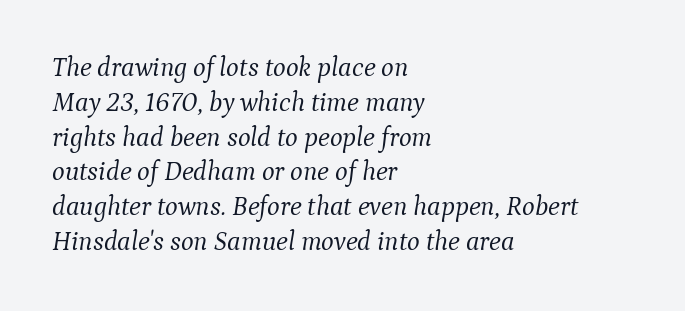
Q: Is the text bold? A: No.
Q: Is the text italic (slanted)? A: Yes, it leans right by about 9 degrees.
Q: Is the text underlined? A: No.
Q: How is the paragraph aligned? A: Left-aligned.
Q: Is the spacing between letters normal or unusually wide? A: Normal.
Q: Is the spacing between lines tight, normal or loose? A: Normal.
